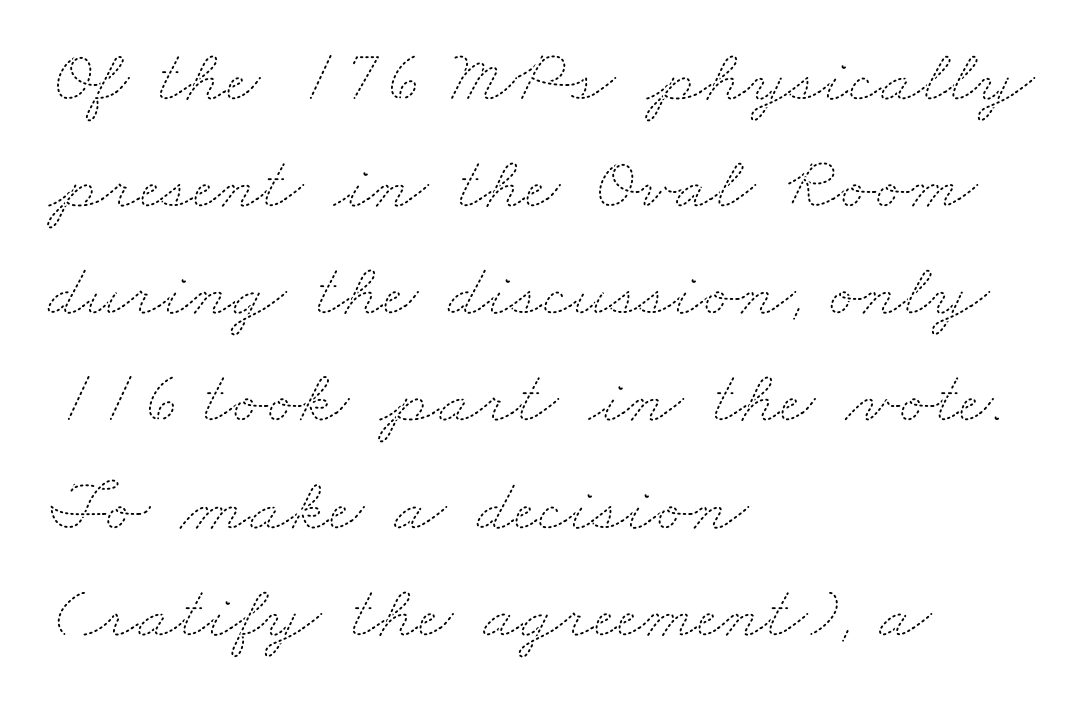
Does the copy run flush right? No — it runs flush left. Decoration check: the copy has no underline. A typesetter would call this leading conventional body-copy spacing. The strokes are not fattened; the text isn't bold. Spacing verdict: proportional, widths tailored to each character.
